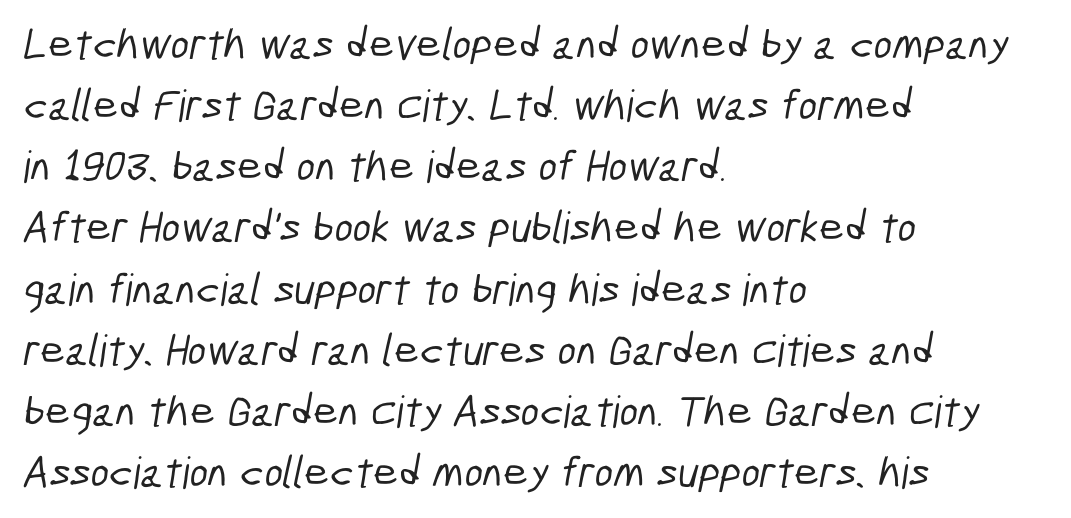
Each new line begins a customary step beneath the previous one. The face used here is proportionally spaced, like ordinary book or web type. A student would call this left alignment; a typographer would say flush left, rag right. The passage shown has conventional tracking throughout. Does the type have serifs? No, each stem ends abruptly. The glyphs are unaccompanied by any horizontal stroke below them.
